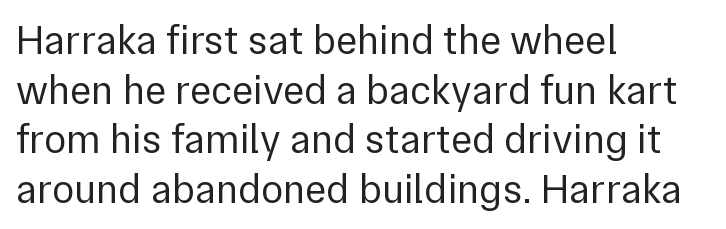
Q: Is the text bold? A: No.
Q: Is the text italic (slanted)? A: No, it is upright.
Q: Is the typeface a serif or a sans-serif typeface? A: Sans-serif.
Q: Is the text underlined? A: No.
Q: How is the paragraph aligned? A: Left-aligned.
Q: Is the spacing between letters normal or unusually wide? A: Normal.
Q: Width (condensed, normal, or wide)? A: Normal.
Q: x-height? A: Medium.
Q: Monospaced? A: No.
